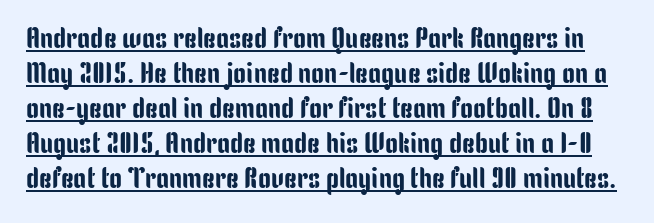
Q: Is the text italic (slanted)? A: No, it is upright.
Q: Is the typeface a serif or a sans-serif typeface? A: Sans-serif.
Q: Is the text underlined? A: Yes.
Q: Is the spacing between letters normal or unusually wide? A: Normal.
Q: Width (condensed, normal, or wide)? A: Condensed.
Q: Stroke contrast? A: Low.
Q: x-height? A: Medium.
Q: Monospaced? A: No.
